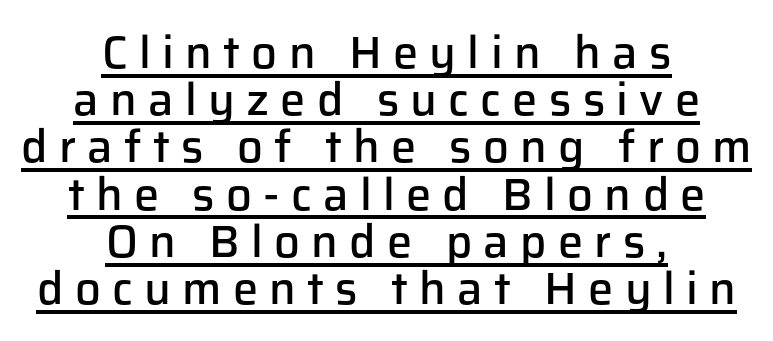
The rendering positions every line midway between the sides. Compared with typical paragraphs, the rows here are closer together. Character widths vary here, with narrow letters taking less room than wide ones. Vertical strokes here are truly vertical.
